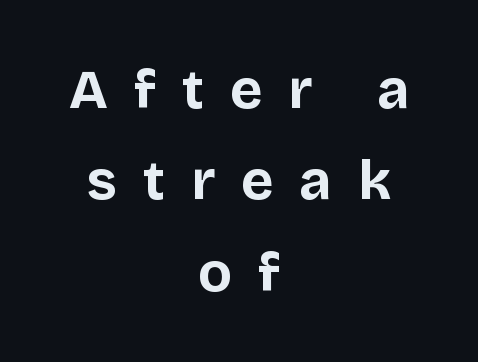
The passage shown is not underscored anywhere. Quick note: interline space is typical. The letters advance in unequal steps, a hallmark of proportional type. The passage is arranged like a title page — every line centered. Words appear elongated and porous because spacing is wide.
